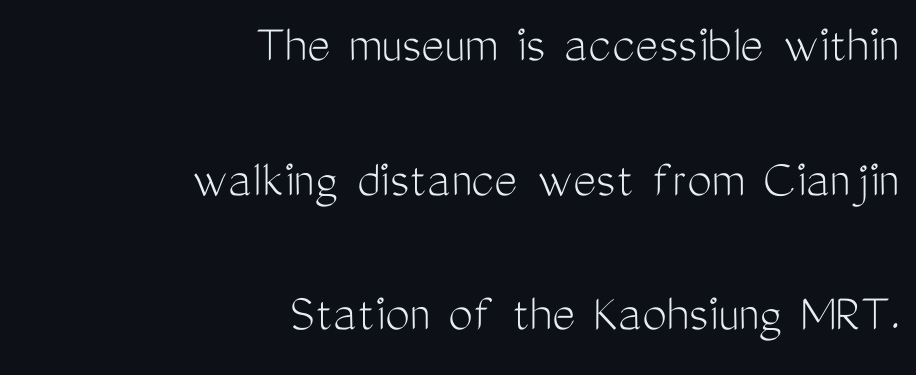
The image shows 55 px light, condensed sans-serif type, upright; set right-aligned, loose line spacing (2.45x), normal letter spacing, not underlined; medium stroke contrast and a medium x-height.
